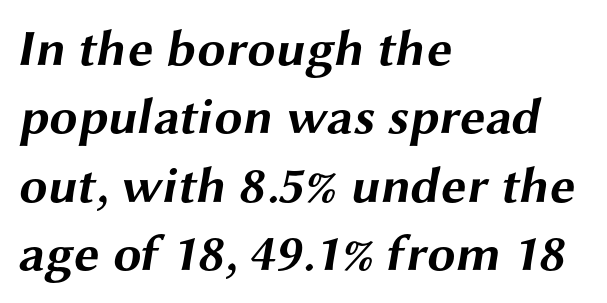
The image shows 51 px bold, wide sans-serif type; set left-aligned, normal line spacing (1.34x), normal letter spacing, not underlined; medium stroke contrast and a medium x-height.
